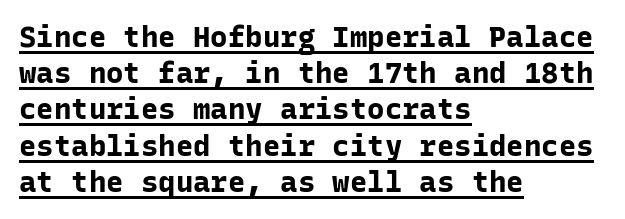
The axis of the letterforms is exactly vertical. Caption: lettering with a line underneath. The type is set solid horizontally, with unmodified tracking. The setting favours the left margin, as ordinary paragraphs usually do. These lines carry a lot of weight — the face is fully bold.
